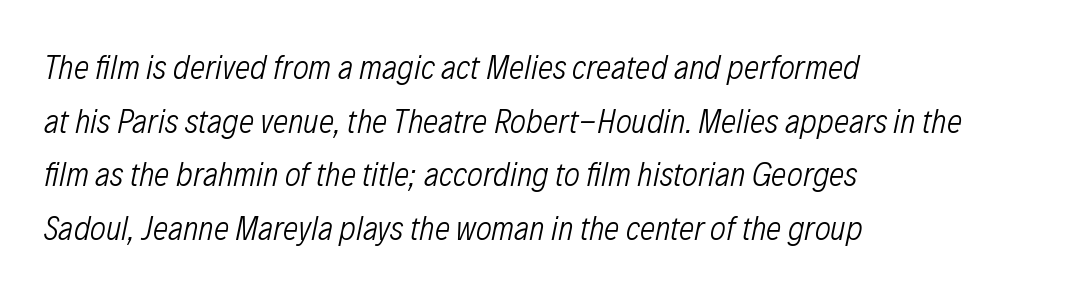
{"italic": "yes", "lean": "right", "slant_degrees": 12, "bold": "no", "weight": "light", "width": "condensed", "stroke_contrast": "low", "x_height": "medium", "monospaced": "no", "underline": "no", "align": "left", "line_spacing": "normal", "line_spacing_ratio": 1.58, "letter_spacing": "normal", "letter_spacing_em": 0.0, "glyph_px": 34}
